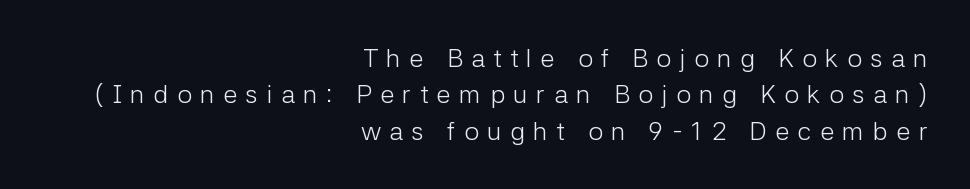
Q: Is the text bold? A: No.
Q: Is the text italic (slanted)? A: No, it is upright.
Q: Is the text underlined? A: No.
Q: How is the paragraph aligned? A: Right-aligned.
Q: Is the spacing between letters normal or unusually wide? A: Unusually wide.
Q: Is the spacing between lines tight, normal or loose? A: Normal.
